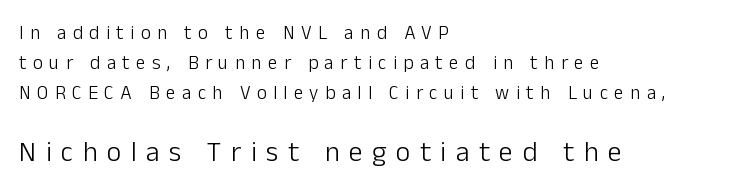
The image shows 28 px light sans-serif type, upright; set left-aligned, normal line spacing (1.59x), unusually wide letter spacing (+0.34 em), not underlined; the second (bottom) block is 1.47x larger; low stroke contrast and a medium x-height.
